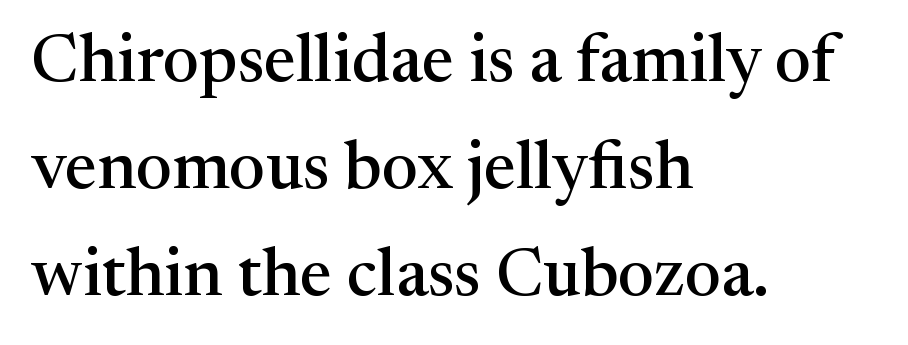
The image shows 68 px serif type, upright; set left-aligned, normal line spacing (1.57x), normal letter spacing, not underlined; medium stroke contrast and a medium x-height.
